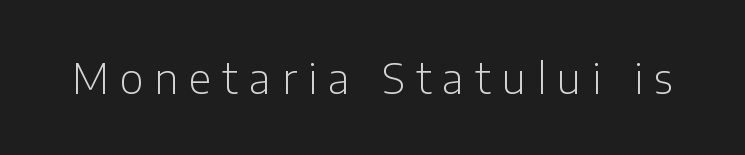
The image shows 41 px light sans-serif type, upright; set unusually wide letter spacing (+0.27 em), not underlined; low stroke contrast and a medium x-height.
